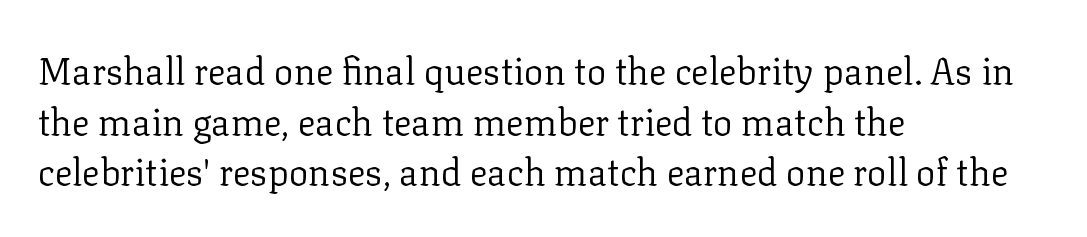
This sample uses plain, unmodified letter spacing. The letters look calm and open, with moderate or lighter stems. This sample keeps an unexceptional amount of space between lines. These lines are composed in type with serifs.
